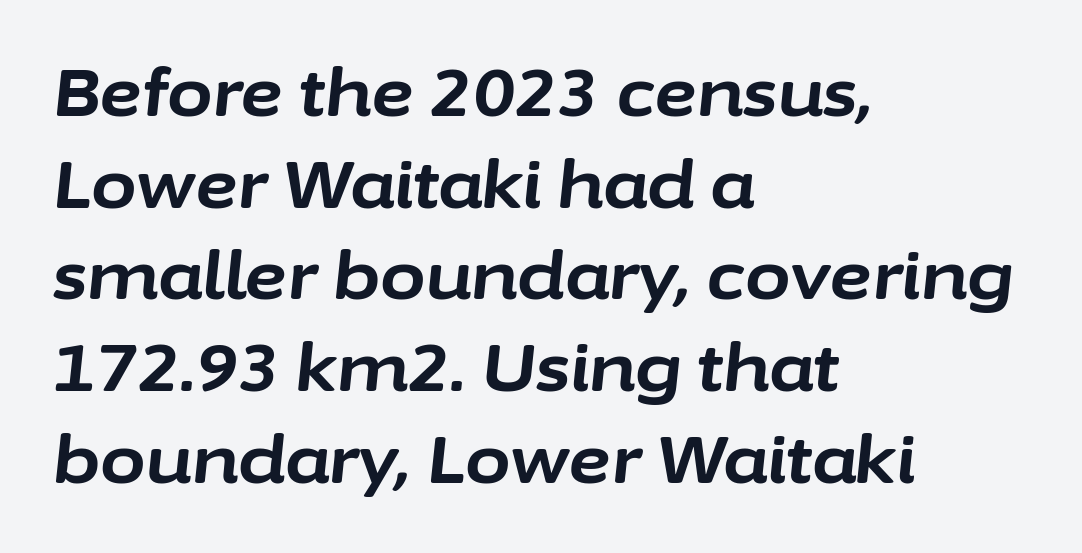
The axis of the letterforms is tilted away from vertical. Looks like regular typesetting: each glyph gets only the width it needs. Caption: standard tracking, unaltered. Underline: absent. The strokes are fattened all the way to bold. Typeset ragged right — the left edge is the straight one.
